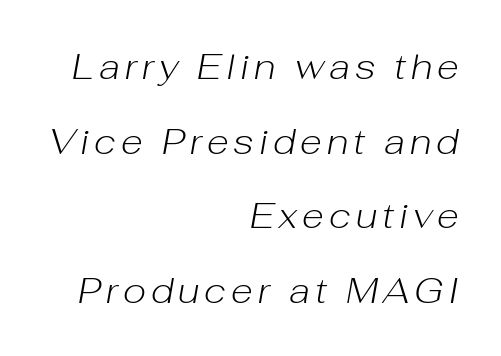
The image shows 36 px light type, italic (leaning right); set right-aligned, loose line spacing (2.07x), not underlined; low stroke contrast and a medium x-height.
